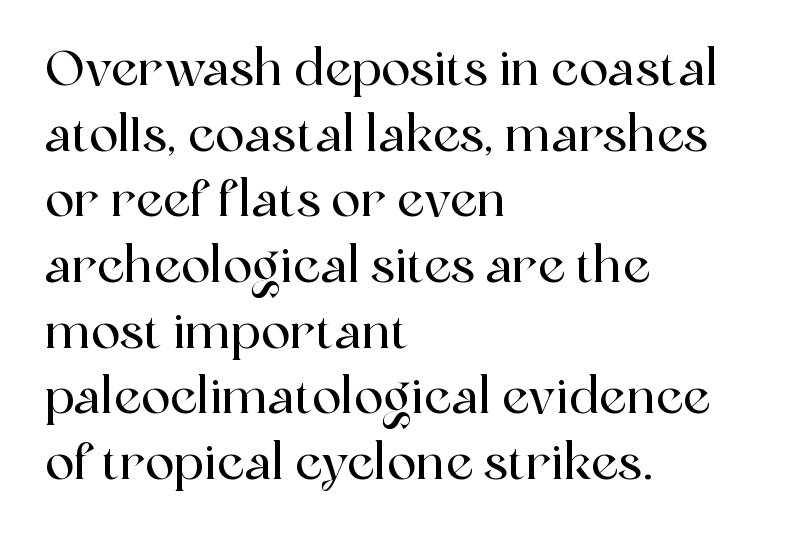
Q: Is the text italic (slanted)? A: No, it is upright.
Q: Is the typeface a serif or a sans-serif typeface? A: Serif.
Q: Is the text underlined? A: No.
Q: How is the paragraph aligned? A: Left-aligned.
Q: Is the spacing between letters normal or unusually wide? A: Normal.
Q: Is the spacing between lines tight, normal or loose? A: Normal.
Q: Width (condensed, normal, or wide)? A: Normal.
Q: x-height? A: Medium.
Q: Monospaced? A: No.
